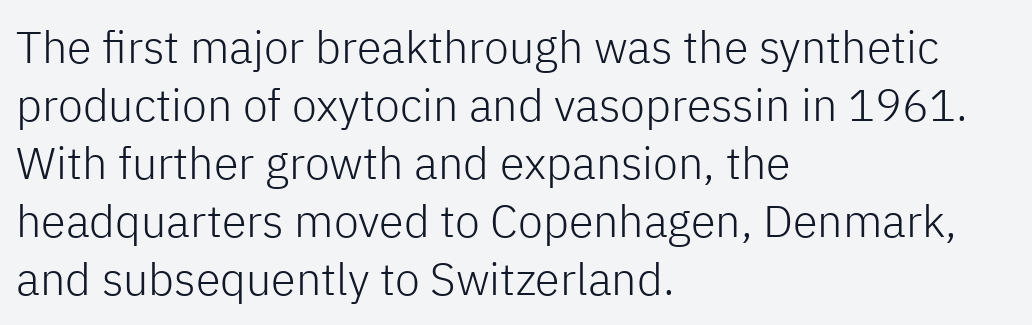
{"serif": "no", "italic": "no", "bold": "no", "weight": "light", "width": "normal", "stroke_contrast": "low", "x_height": "medium", "monospaced": "no", "underline": "no", "align": "left", "line_spacing": "normal", "line_spacing_ratio": 1.29, "letter_spacing": "normal", "letter_spacing_em": 0.0, "glyph_px": 45}
